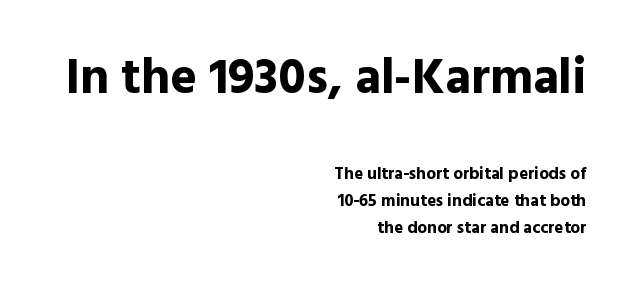
The compositor pushed each line to the right boundary. Rule under the text: the space is simply empty. Strokes here are thick enough to call this a true bold. The upper block of text is set noticeably larger than the block beneath it.
